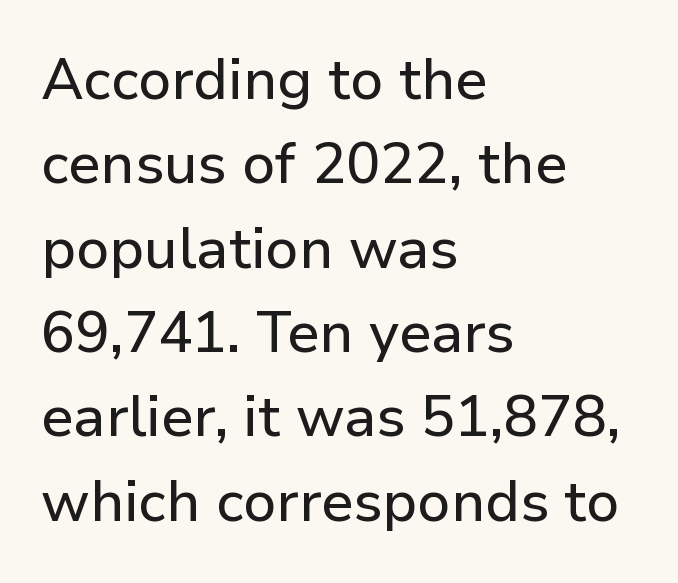
{"serif": "no", "italic": "no", "width": "normal", "stroke_contrast": "low", "x_height": "medium", "monospaced": "no", "underline": "no", "align": "left", "line_spacing": "normal", "line_spacing_ratio": 1.48, "letter_spacing": "normal", "letter_spacing_em": 0.0, "glyph_px": 57}
